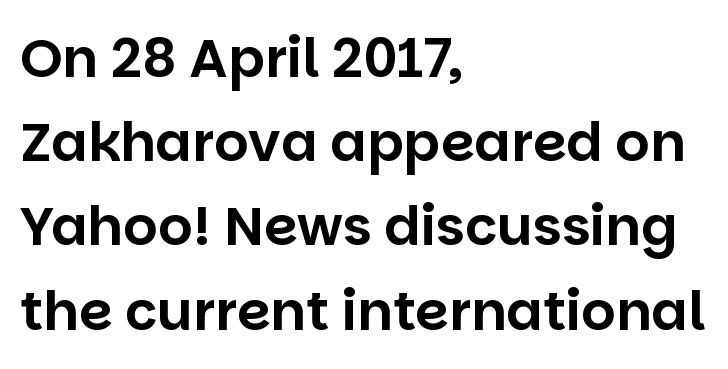
Grotesque or geometric, the face here clearly has no serifs. A typesetter would call this leading conventional body-copy spacing. The gaps between neighbouring characters are ordinary and unremarkable. Ordinary non-slanted type is in use. Glance below the letters and you will spot only blank space. Proportional: the letters do not fall into vertical columns.
